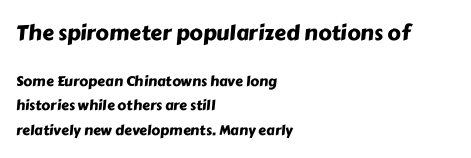
The strip under each line holds only bare page. Honestly, the letter spacing is just normal — you wouldn't notice it. The composition opens big and finishes small. Horizontally, the lines are justified to the leading edge only.
